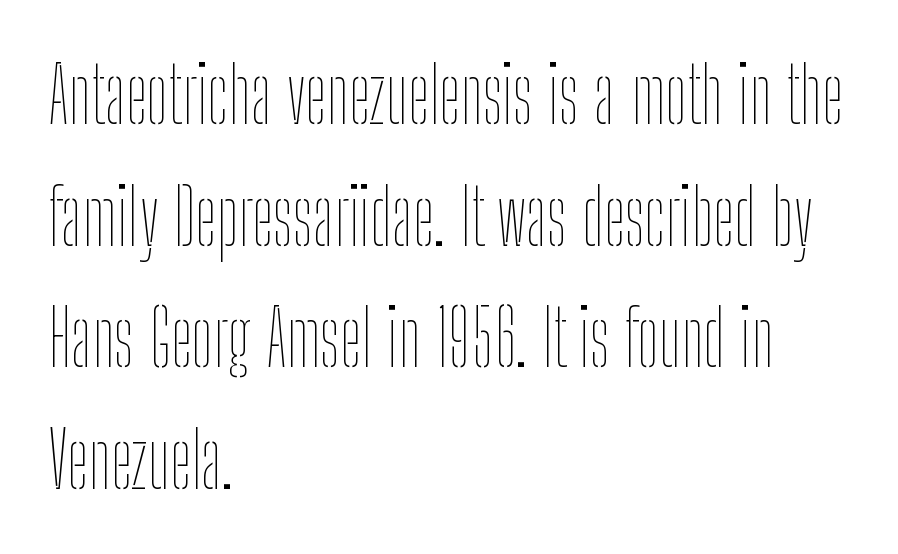
The image shows 77 px thin, condensed type, upright; set left-aligned, normal line spacing (1.58x), normal letter spacing, not underlined; low stroke contrast and a medium x-height.
